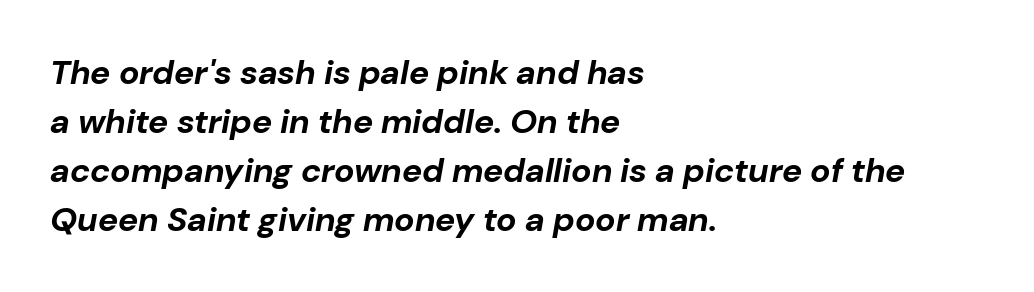
Q: Is the text bold? A: Yes.
Q: Is the text italic (slanted)? A: Yes, it leans right by about 10 degrees.
Q: Is the text underlined? A: No.
Q: How is the paragraph aligned? A: Left-aligned.
Q: Is the spacing between letters normal or unusually wide? A: Normal.
Q: Is the spacing between lines tight, normal or loose? A: Normal.
Q: Width (condensed, normal, or wide)? A: Normal.
Q: Stroke contrast? A: Low.
Q: x-height? A: Medium.
Q: Monospaced? A: No.
